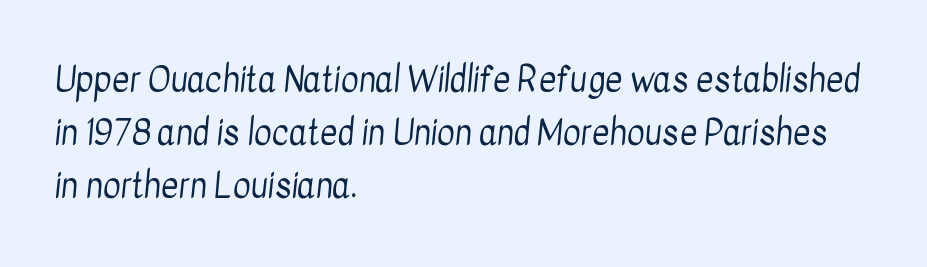
{"serif": "no", "bold": "no", "weight": "regular", "width": "condensed", "stroke_contrast": "low", "x_height": "medium", "monospaced": "no", "underline": "no", "align": "left", "line_spacing": "normal", "line_spacing_ratio": 1.56, "letter_spacing": "normal", "letter_spacing_em": 0.0, "glyph_px": 34}
